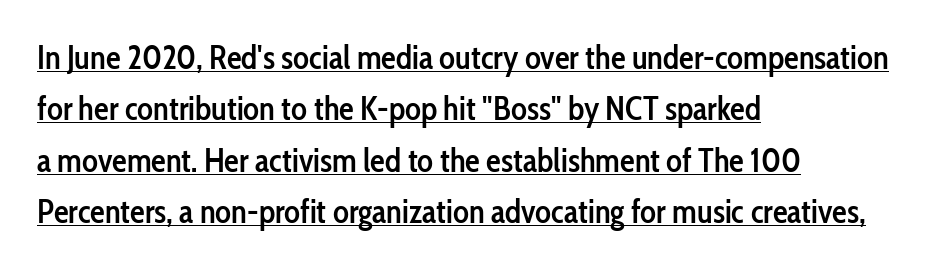
{"serif": "no", "italic": "no", "bold": "semi", "weight": "semibold", "width": "condensed", "stroke_contrast": "low", "x_height": "medium", "monospaced": "no", "underline": "yes", "align": "left", "line_spacing": "normal", "line_spacing_ratio": 1.56, "letter_spacing": "normal", "letter_spacing_em": 0.0, "glyph_px": 33}
